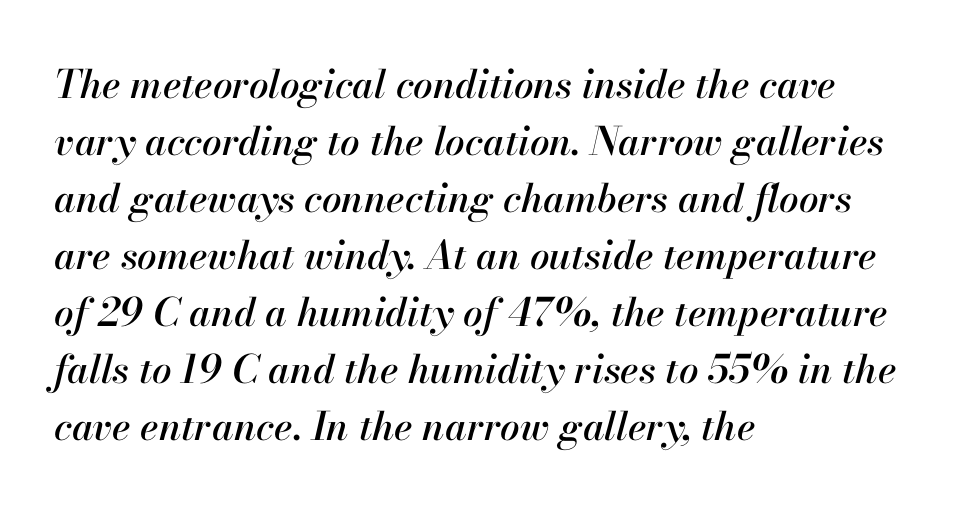
Q: Is the text italic (slanted)? A: Yes, it leans right by about 13 degrees.
Q: Is the text underlined? A: No.
Q: How is the paragraph aligned? A: Left-aligned.
Q: Is the spacing between letters normal or unusually wide? A: Normal.
Q: Is the spacing between lines tight, normal or loose? A: Normal.
Q: Width (condensed, normal, or wide)? A: Normal.
Q: Stroke contrast? A: High.
Q: x-height? A: Small.
Q: Monospaced? A: No.
